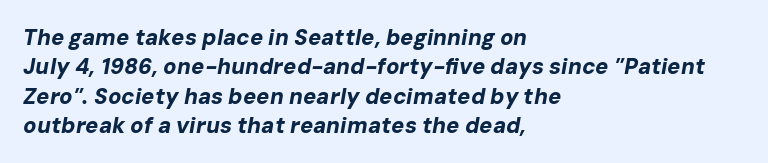
Horizontally, the lines are justified to the leading edge only. The typography opts for an oblique posture over an upright one. The type is set solid horizontally, with unmodified tracking. Evenly set lines give the paragraph a standard silhouette.
